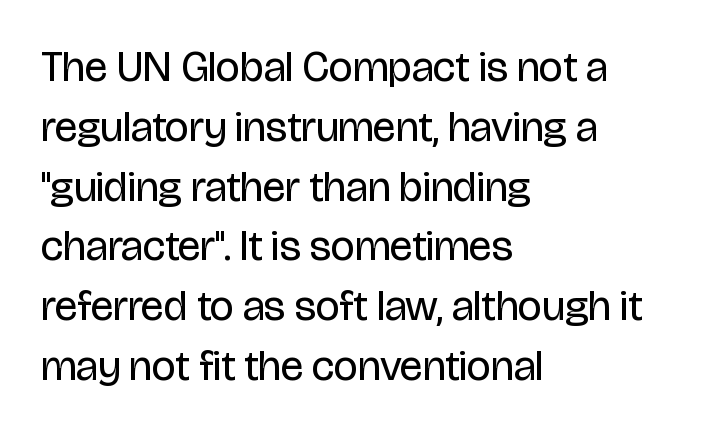
The image shows 43 px regular-weight, condensed sans-serif type, upright; set left-aligned, normal line spacing (1.39x), normal letter spacing, not underlined; low stroke contrast and a large x-height.
